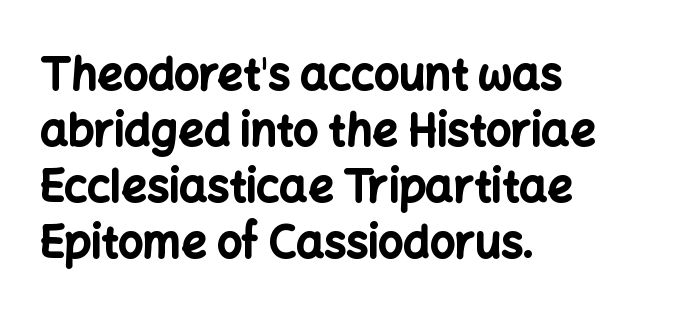
{"serif": "no", "italic": "no", "bold": "yes", "weight": "bold", "width": "normal", "stroke_contrast": "low", "x_height": "medium", "monospaced": "no", "underline": "no", "align": "left", "line_spacing": "normal", "line_spacing_ratio": 1.27, "letter_spacing": "normal", "letter_spacing_em": 0.0, "glyph_px": 44}
